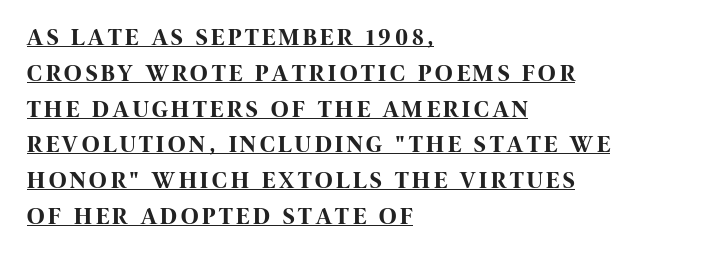
{"italic": "no", "bold": "yes", "underline": "yes", "align": "left", "line_spacing": "normal", "line_spacing_ratio": 1.49, "glyph_px": 24}
